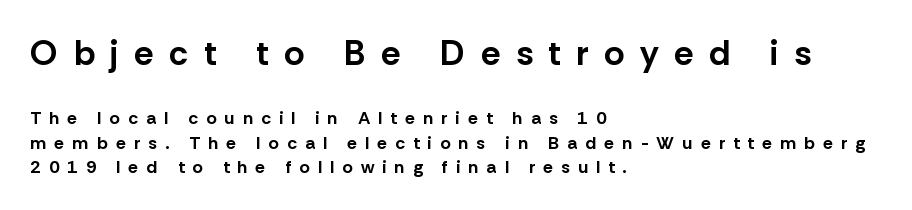
Q: Is the text bold? A: Yes.
Q: Is the text italic (slanted)? A: No, it is upright.
Q: Is the typeface a serif or a sans-serif typeface? A: Sans-serif.
Q: Is the text underlined? A: No.
Q: How is the paragraph aligned? A: Left-aligned.
Q: Is the spacing between letters normal or unusually wide? A: Unusually wide.
Q: Is the spacing between lines tight, normal or loose? A: Normal.
Q: Which block of text is set in a larger size, the first (top) or the second (bottom)? A: The first (top) one.
Q: Width (condensed, normal, or wide)? A: Normal.
Q: Stroke contrast? A: Low.
Q: x-height? A: Medium.
Q: Monospaced? A: No.
